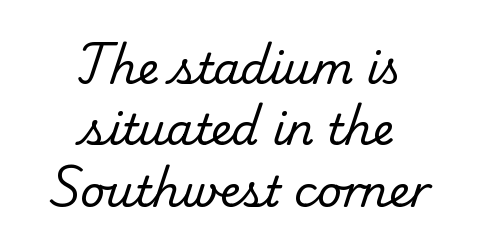
{"serif": "yes", "bold": "no", "weight": "regular", "width": "normal", "stroke_contrast": "low", "x_height": "small", "monospaced": "no", "underline": "no", "align": "center", "line_spacing": "normal", "line_spacing_ratio": 1.43, "letter_spacing": "normal", "letter_spacing_em": 0.0, "glyph_px": 43}
